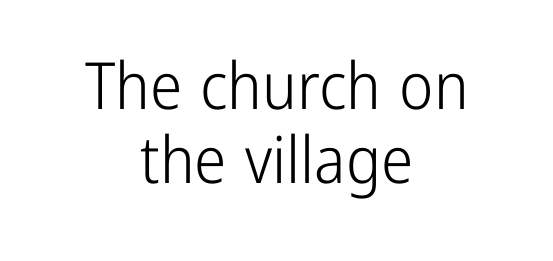
Italic? Not at all — the glyphs are vertical. Look at the tracking — it's just the regular setting, nothing added. You could not count columns in this text — the font is proportionally spaced. Stroke terminals: plain, sans-serif.
